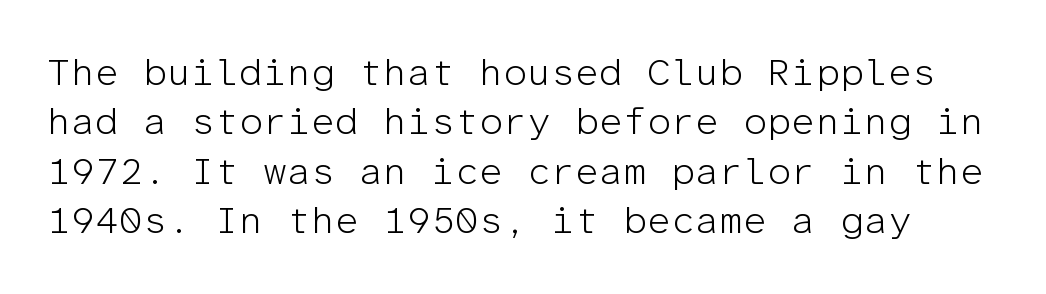
{"serif": "no", "italic": "no", "bold": "no", "weight": "light", "width": "normal", "stroke_contrast": "low", "x_height": "medium", "monospaced": "yes", "underline": "no", "line_spacing": "normal", "line_spacing_ratio": 1.3, "letter_spacing": "normal", "letter_spacing_em": 0.0, "glyph_px": 38}
